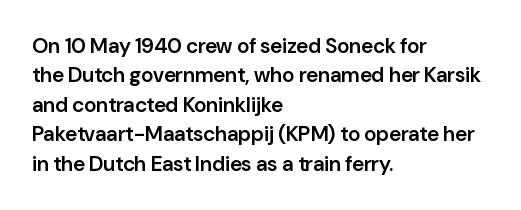
The image shows 21 px text type, upright; set left-aligned, normal line spacing (1.4x), normal letter spacing, not underlined.
